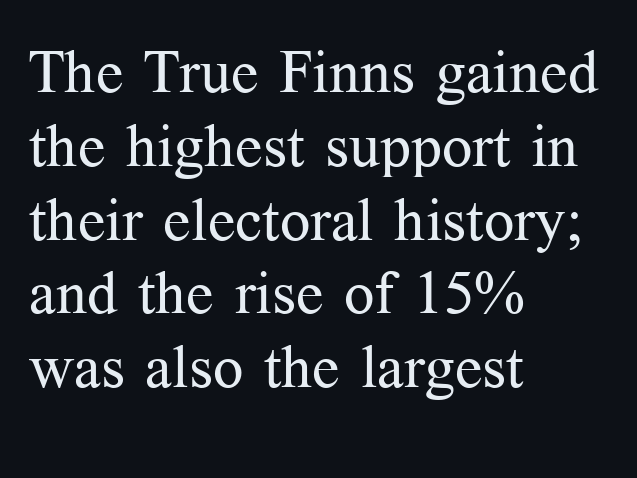
Q: Is the text bold? A: No.
Q: Is the text italic (slanted)? A: No, it is upright.
Q: Is the typeface a serif or a sans-serif typeface? A: Serif.
Q: Is the text underlined? A: No.
Q: How is the paragraph aligned? A: Left-aligned.
Q: Is the spacing between letters normal or unusually wide? A: Normal.
Q: Width (condensed, normal, or wide)? A: Normal.
Q: Stroke contrast? A: Medium.
Q: x-height? A: Medium.
Q: Monospaced? A: No.
